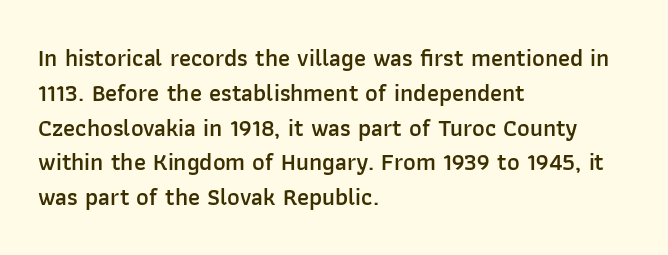
Q: Is the text bold? A: Semi-bold.
Q: Is the text italic (slanted)? A: No, it is upright.
Q: Is the text underlined? A: No.
Q: How is the paragraph aligned? A: Left-aligned.
Q: Is the spacing between letters normal or unusually wide? A: Normal.
Q: Is the spacing between lines tight, normal or loose? A: Normal.
